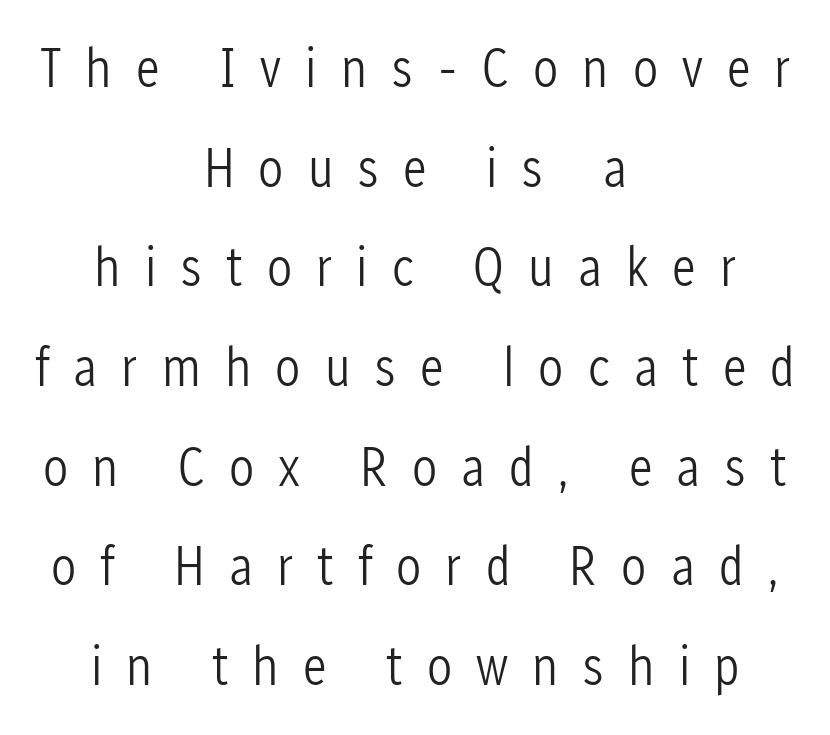
The horizontal fit of the characters is loose and conspicuously gappy. Note the varied advance widths — an 'i' is clearly narrower than an 'm'. Unmarked baselines from the first word to the last. Heft: none added — not bold. This is roman type, the default non-slanted kind. The passage is arranged like a title page — every line centered.
